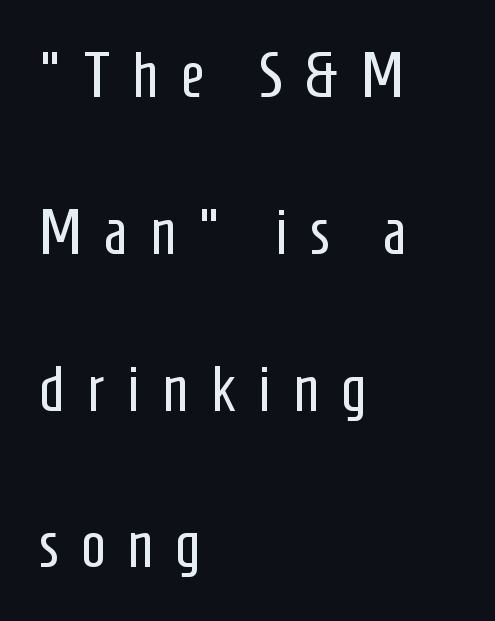
Letter spacing: wide. The leading is generous, giving the passage an open texture. Line starts are locked; line ends wander. Honestly, there is no underline to notice here at all. These lines are composed in type without serifs.
